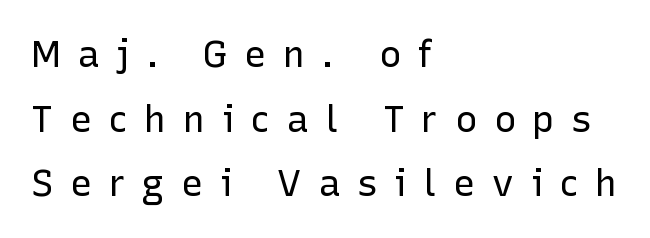
The image shows 37 px regular-weight sans-serif type, upright; set left-aligned, line spacing 1.75x, unusually wide letter spacing (+0.45 em), not underlined; low stroke contrast and a medium x-height.
